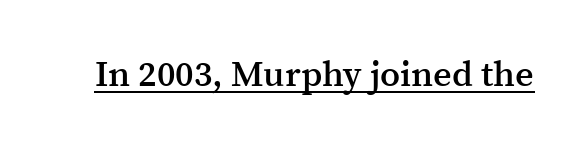
Q: Is the text bold? A: Semi-bold.
Q: Is the text italic (slanted)? A: No, it is upright.
Q: Is the typeface a serif or a sans-serif typeface? A: Serif.
Q: Is the text underlined? A: Yes.
Q: Is the spacing between letters normal or unusually wide? A: Normal.
Q: Width (condensed, normal, or wide)? A: Normal.
Q: Stroke contrast? A: Medium.
Q: x-height? A: Medium.
Q: Monospaced? A: No.
